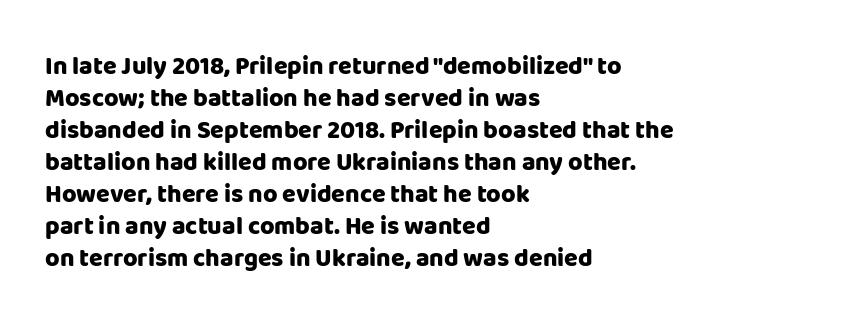
Q: Is the text bold? A: Yes.
Q: Is the text italic (slanted)? A: No, it is upright.
Q: Is the text underlined? A: No.
Q: How is the paragraph aligned? A: Left-aligned.
Q: Is the spacing between letters normal or unusually wide? A: Normal.
Q: Is the spacing between lines tight, normal or loose? A: Normal.
